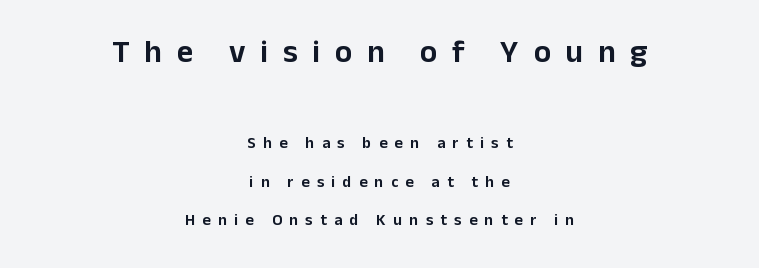
{"serif": "no", "italic": "no", "width": "normal", "stroke_contrast": "low", "x_height": "medium", "monospaced": "no", "underline": "no", "align": "center", "line_spacing": "loose", "line_spacing_ratio": 2.4, "letter_spacing": "wide", "letter_spacing_em": 0.46, "larger_block": "first", "size_ratio": 2.0, "glyph_px": 32}
